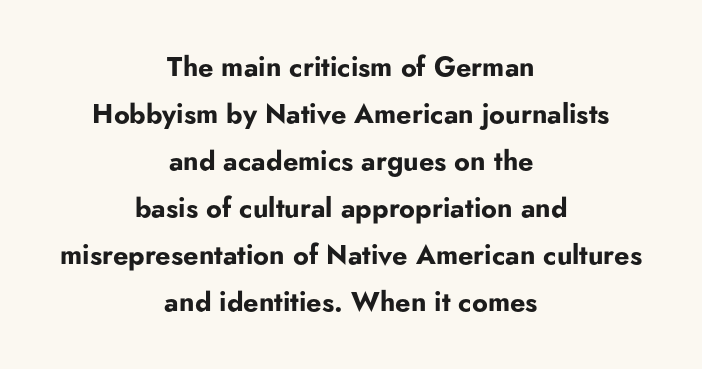
Q: Is the text bold? A: Yes.
Q: Is the text italic (slanted)? A: No, it is upright.
Q: Is the text underlined? A: No.
Q: How is the paragraph aligned? A: Centered.
Q: Is the spacing between letters normal or unusually wide? A: Normal.
